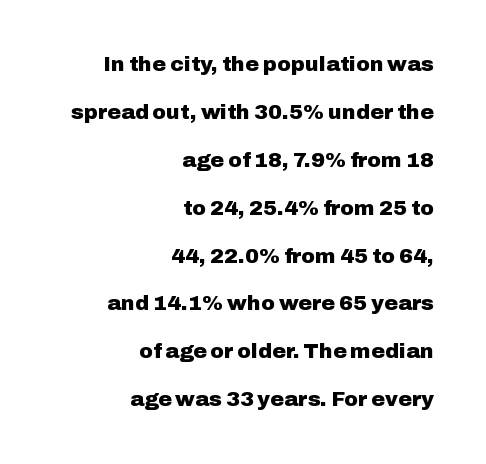
{"italic": "no", "bold": "yes", "underline": "no", "align": "right", "line_spacing": "loose", "line_spacing_ratio": 2.28, "letter_spacing": "normal", "letter_spacing_em": 0.0, "glyph_px": 21}
